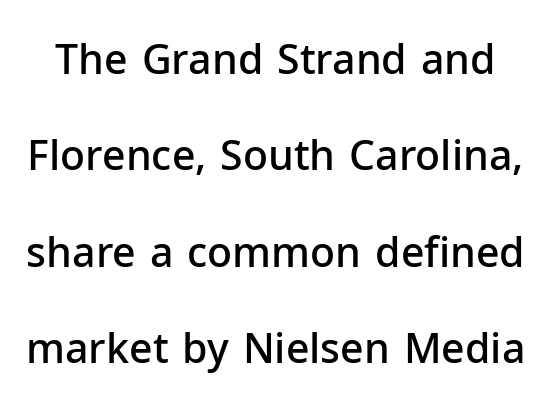
Every letter is mildly thick-stroked: semibold rather than bold. Here the designer chose a conventional face with non-uniform glyph widths. Observe the ordinary spacing: letters are neighbours, not strangers. Summary of vertical rhythm: relaxed, with wide interline spacing.
